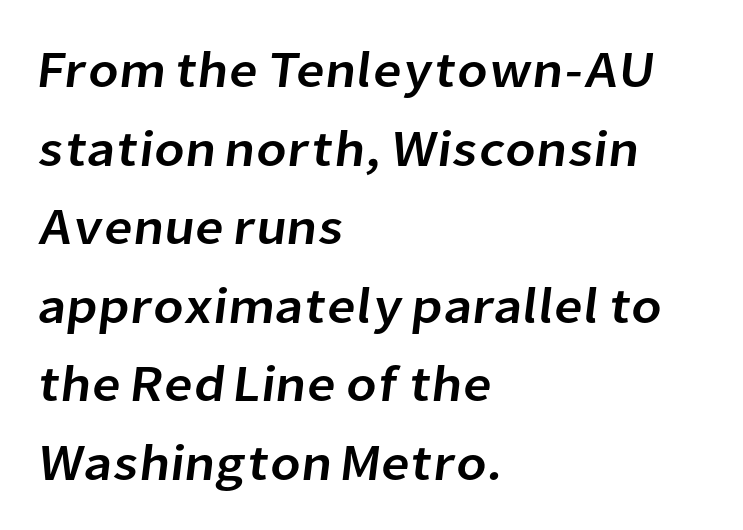
Q: Is the typeface a serif or a sans-serif typeface? A: Sans-serif.
Q: Is the text underlined? A: No.
Q: How is the paragraph aligned? A: Left-aligned.
Q: Is the spacing between letters normal or unusually wide? A: Normal.
Q: Is the spacing between lines tight, normal or loose? A: Normal.
Q: Width (condensed, normal, or wide)? A: Normal.
Q: Stroke contrast? A: Low.
Q: x-height? A: Medium.
Q: Monospaced? A: No.
